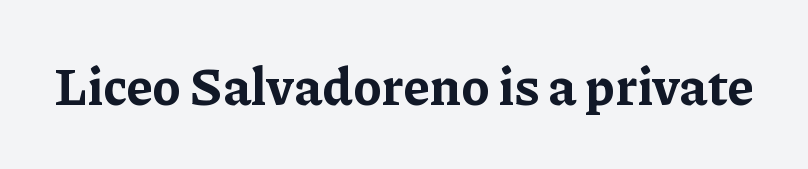
The strip under each line holds only bare page. How are the letters spaced? Ordinarily, with no added tracking. Ordinary non-slanted type is in use. The letters advance in unequal steps, a hallmark of proportional type. Emphasis by weight is at full strength: bold.
